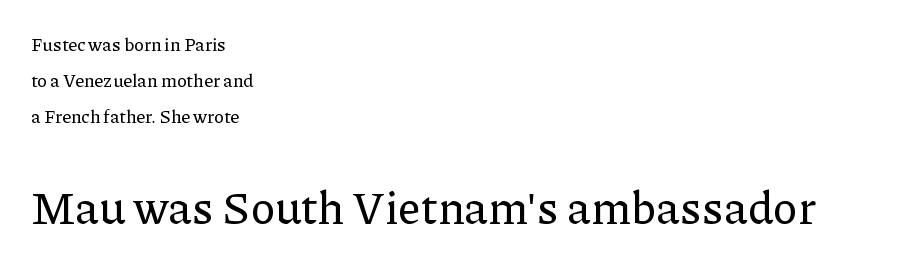
A student would notice the bottom passage is typeset larger than what precedes it. Note the varied advance widths — an 'i' is clearly narrower than an 'm'. In terms of leading, this rendering errs on the spacious side. Typographically, this falls in the serif category. Honestly, there is no underline to notice here at all.
